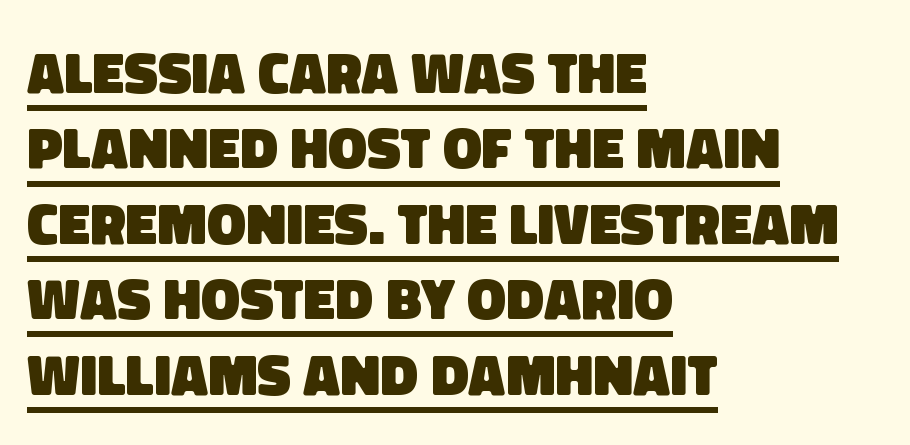
{"serif": "no", "bold": "yes", "weight": "heavy", "width": "normal", "stroke_contrast": "low", "x_height": "large", "monospaced": "no", "underline": "yes", "align": "left", "line_spacing": "normal", "line_spacing_ratio": 1.3, "letter_spacing": "normal", "letter_spacing_em": 0.0, "glyph_px": 58}
